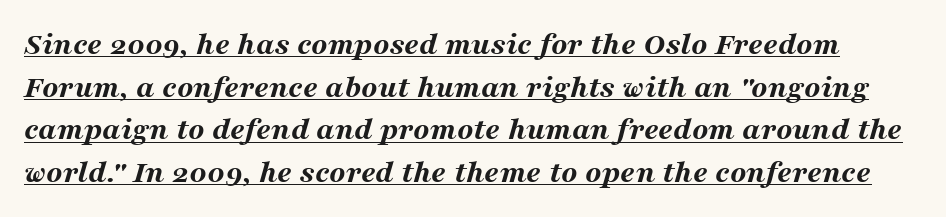
Q: Is the text bold? A: Yes.
Q: Is the text italic (slanted)? A: Yes, it leans right by about 16 degrees.
Q: Is the text underlined? A: Yes.
Q: Is the spacing between letters normal or unusually wide? A: Normal.
Q: Is the spacing between lines tight, normal or loose? A: Normal.
Q: Width (condensed, normal, or wide)? A: Wide.
Q: Stroke contrast? A: Medium.
Q: x-height? A: Medium.
Q: Monospaced? A: No.
